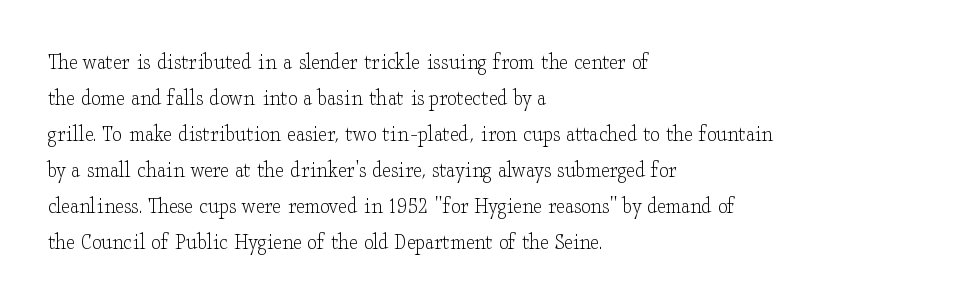
Q: Is the text bold? A: No.
Q: Is the text italic (slanted)? A: No, it is upright.
Q: Is the text underlined? A: No.
Q: How is the paragraph aligned? A: Left-aligned.
Q: Is the spacing between letters normal or unusually wide? A: Normal.
Q: Is the spacing between lines tight, normal or loose? A: Normal.
